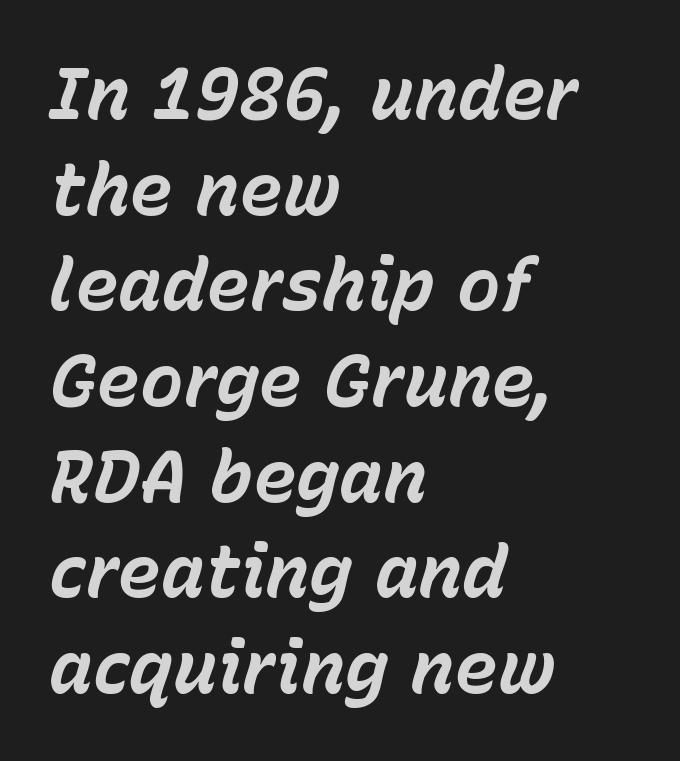
Q: Is the text bold? A: Yes.
Q: Is the text italic (slanted)? A: Yes, it leans right by about 15 degrees.
Q: Is the text underlined? A: No.
Q: How is the paragraph aligned? A: Left-aligned.
Q: Is the spacing between letters normal or unusually wide? A: Normal.
Q: Is the spacing between lines tight, normal or loose? A: Normal.
Q: Width (condensed, normal, or wide)? A: Normal.
Q: Stroke contrast? A: Low.
Q: x-height? A: Medium.
Q: Monospaced? A: No.
